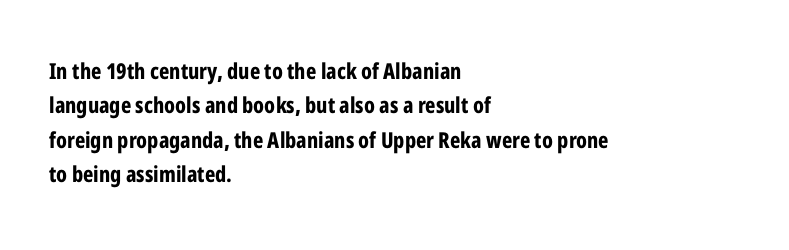
{"italic": "no", "bold": "yes", "underline": "no", "align": "left", "line_spacing": "normal", "line_spacing_ratio": 1.56, "letter_spacing": "normal", "letter_spacing_em": 0.0, "glyph_px": 22}
